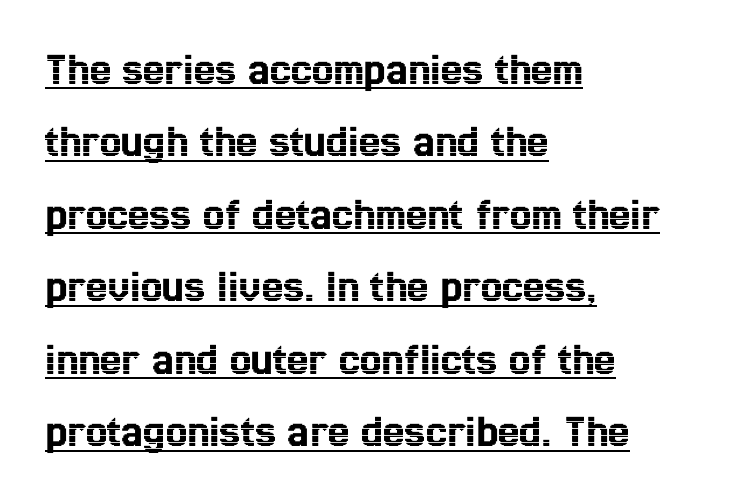
Q: Is the text italic (slanted)? A: No, it is upright.
Q: Is the text underlined? A: Yes.
Q: How is the paragraph aligned? A: Left-aligned.
Q: Is the spacing between letters normal or unusually wide? A: Normal.
Q: Is the spacing between lines tight, normal or loose? A: Normal.
Q: Width (condensed, normal, or wide)? A: Condensed.
Q: x-height? A: Medium.
Q: Monospaced? A: No.
